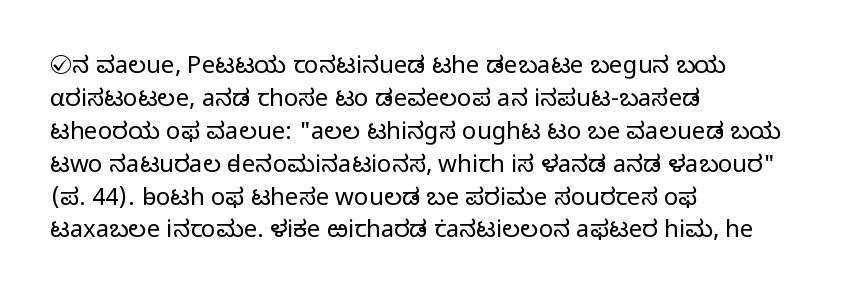
The image shows 24 px text type, upright; set left-aligned, normal line spacing (1.37x), normal letter spacing, not underlined.
